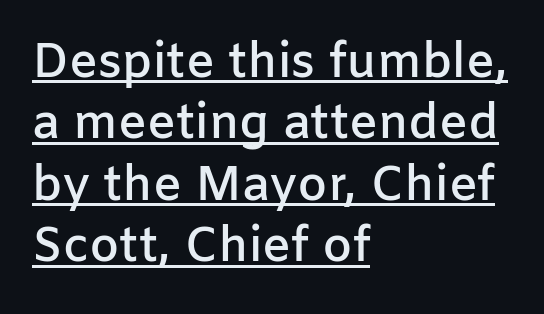
Q: Is the text bold? A: Semi-bold.
Q: Is the text italic (slanted)? A: No, it is upright.
Q: Is the typeface a serif or a sans-serif typeface? A: Sans-serif.
Q: Is the text underlined? A: Yes.
Q: How is the paragraph aligned? A: Left-aligned.
Q: Is the spacing between letters normal or unusually wide? A: Normal.
Q: Is the spacing between lines tight, normal or loose? A: Normal.
Q: Width (condensed, normal, or wide)? A: Normal.
Q: Stroke contrast? A: Low.
Q: x-height? A: Medium.
Q: Monospaced? A: No.
